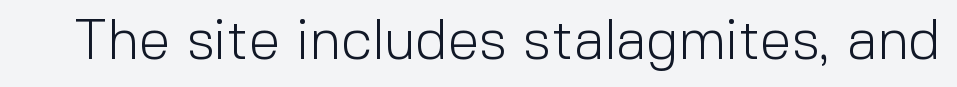
Nothing heavy about these letters — not bold at all. Words appear dense and cohesive because spacing is normal. The axis of the letterforms is exactly vertical. Note the varied advance widths — an 'i' is clearly narrower than an 'm'. Quick note: underline off.
